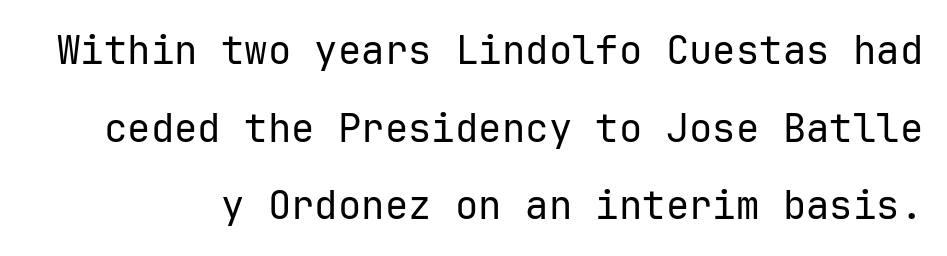
Q: Is the text bold? A: No.
Q: Is the text italic (slanted)? A: No, it is upright.
Q: Is the typeface a serif or a sans-serif typeface? A: Sans-serif.
Q: Is the text underlined? A: No.
Q: Is the spacing between letters normal or unusually wide? A: Normal.
Q: Is the spacing between lines tight, normal or loose? A: Loose.
Q: Width (condensed, normal, or wide)? A: Normal.
Q: Stroke contrast? A: Low.
Q: x-height? A: Medium.
Q: Monospaced? A: Yes.
